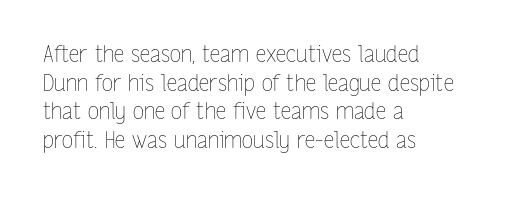
Q: Is the text bold? A: No.
Q: Is the text italic (slanted)? A: No, it is upright.
Q: Is the text underlined? A: No.
Q: How is the paragraph aligned? A: Left-aligned.
Q: Is the spacing between letters normal or unusually wide? A: Normal.
Q: Is the spacing between lines tight, normal or loose? A: Normal.
